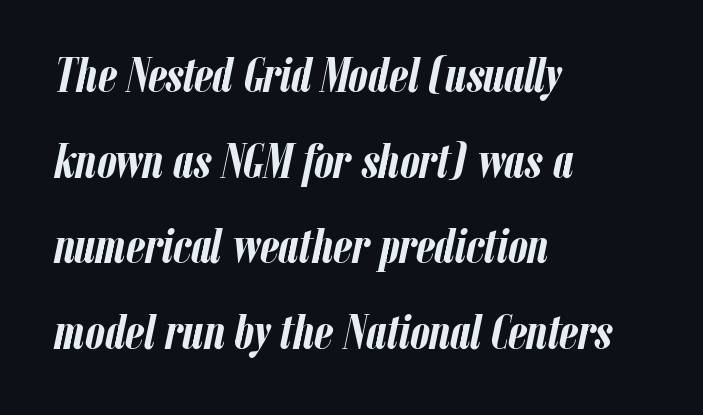
The foot of each line stays bare and open. The text block is weighted toward the left margin, trailing off unevenly rightward. The letters advance in unequal steps, a hallmark of proportional type. On the weight axis this lands at bold, roughly 700. The letters sit at their default tracking, neither squeezed nor spread.
